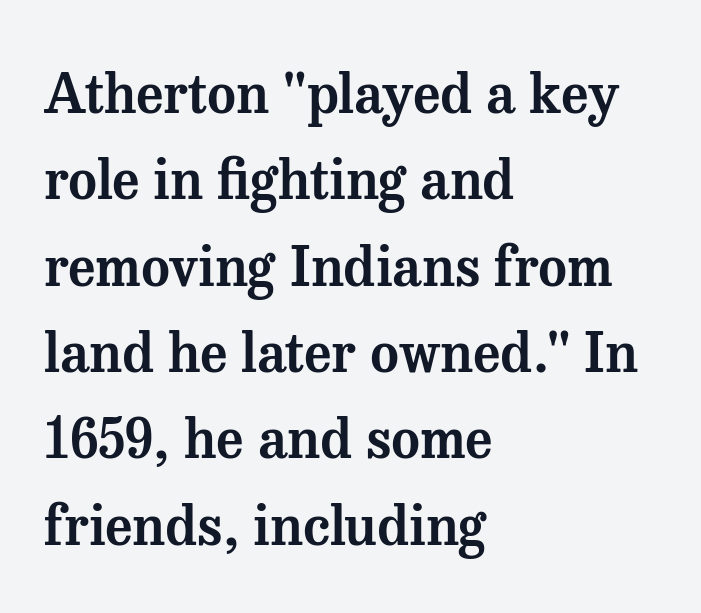
The image shows 55 px serif type, upright; set left-aligned, normal line spacing (1.57x), normal letter spacing, not underlined; medium stroke contrast and a medium x-height.
